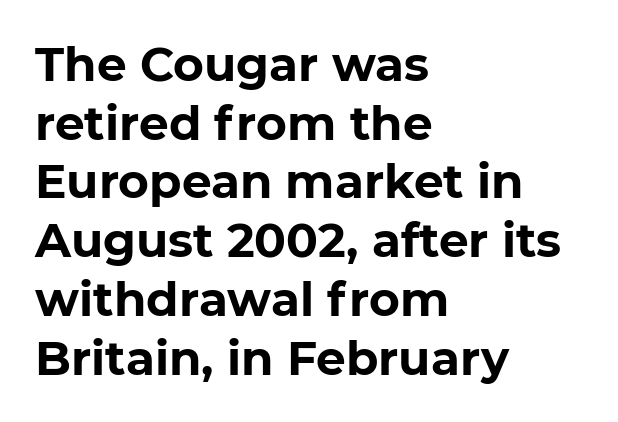
{"serif": "no", "bold": "yes", "weight": "bold", "width": "normal", "stroke_contrast": "low", "x_height": "medium", "monospaced": "no", "underline": "no", "align": "left", "line_spacing": "normal", "line_spacing_ratio": 1.25, "letter_spacing": "normal", "letter_spacing_em": 0.0, "glyph_px": 47}
